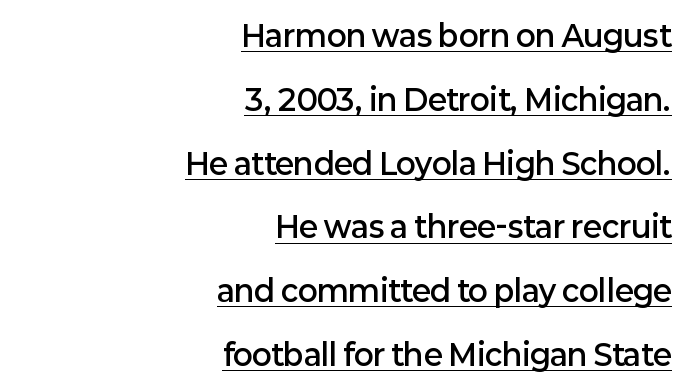
{"serif": "no", "italic": "no", "bold": "semi", "weight": "semibold", "width": "normal", "stroke_contrast": "low", "x_height": "medium", "monospaced": "no", "underline": "yes", "align": "right", "line_spacing": "loose", "line_spacing_ratio": 2.2, "letter_spacing": "normal", "letter_spacing_em": 0.0, "glyph_px": 29}
